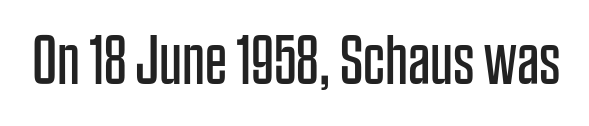
The image shows 70 px regular-weight, condensed sans-serif type, upright; set normal letter spacing, not underlined; low stroke contrast and a large x-height.
